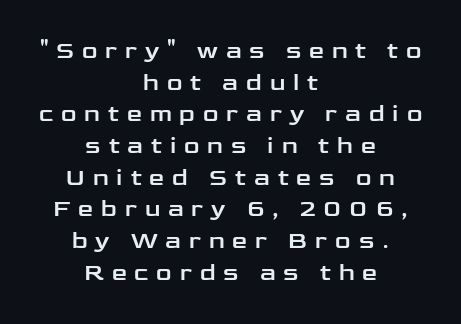
The paragraph has two soft edges and a firm central axis. Whoever set this chose a conventional vertical rhythm. The baseline area is clear. A roman cut, with each character standing at attention. In terms of letterspacing, this is a distinctly airy, spread setting.
